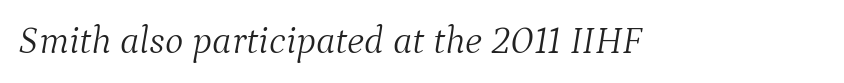
The image shows 39 px light serif type, italic (leaning right); set normal letter spacing, not underlined; medium stroke contrast and a medium x-height.
